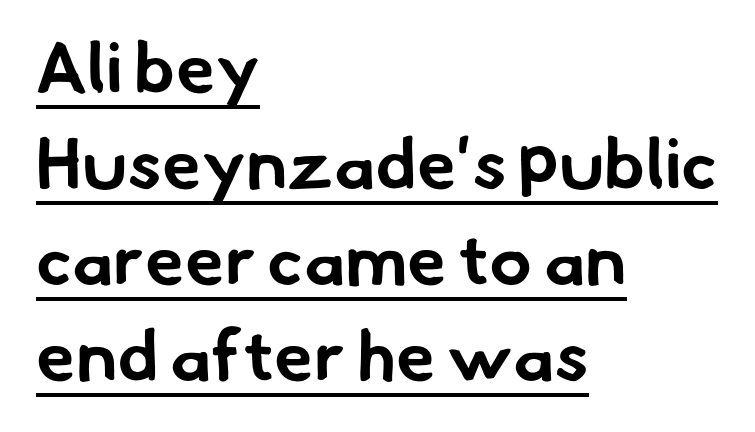
This sample is left-justified, so line endings fall wherever the words run out. Caption: lettering with a line underneath. Rows of type keep a routine distance in the vertical direction. The typeface chosen for these lines omits serifs. The letters advance in unequal steps, a hallmark of proportional type. Here the glyphs are tracked normally, forming tight word shapes.
